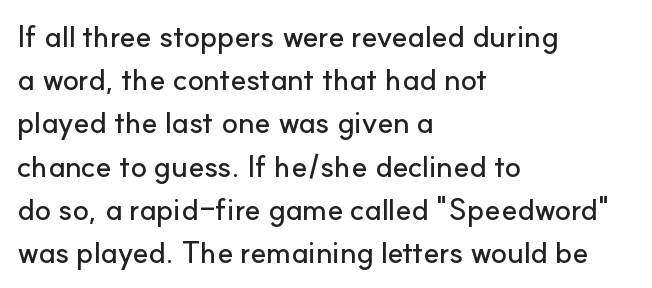
Q: Is the text italic (slanted)? A: No, it is upright.
Q: Is the typeface a serif or a sans-serif typeface? A: Sans-serif.
Q: Is the text underlined? A: No.
Q: How is the paragraph aligned? A: Left-aligned.
Q: Is the spacing between letters normal or unusually wide? A: Normal.
Q: Is the spacing between lines tight, normal or loose? A: Normal.
Q: Width (condensed, normal, or wide)? A: Normal.
Q: Stroke contrast? A: Low.
Q: x-height? A: Small.
Q: Monospaced? A: No.
